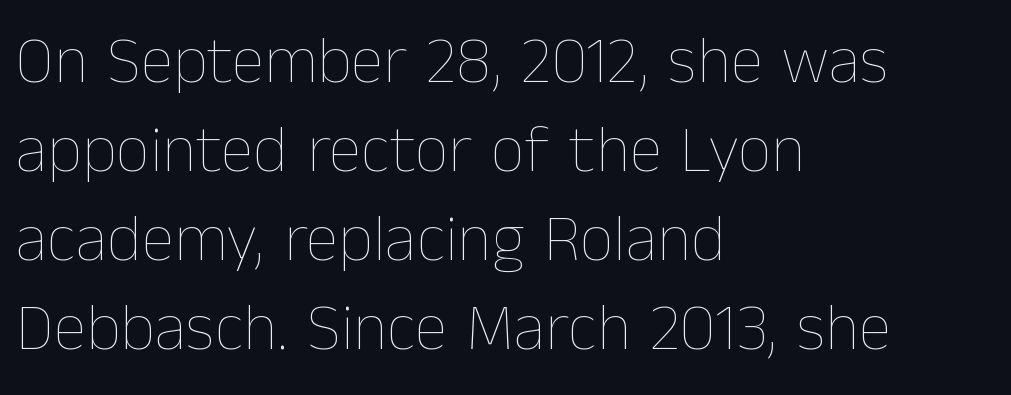
Q: Is the text bold? A: No.
Q: Is the text italic (slanted)? A: No, it is upright.
Q: Is the text underlined? A: No.
Q: How is the paragraph aligned? A: Left-aligned.
Q: Is the spacing between letters normal or unusually wide? A: Normal.
Q: Is the spacing between lines tight, normal or loose? A: Normal.
Q: Width (condensed, normal, or wide)? A: Normal.
Q: Stroke contrast? A: Low.
Q: x-height? A: Medium.
Q: Monospaced? A: No.
